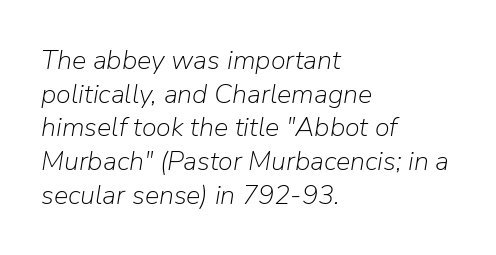
Designer's note — italics engaged. Glance below the letters and you will spot only blank space. Nobody touched the tracking dial on this one. Stem width sits at or under what a default text font uses.
